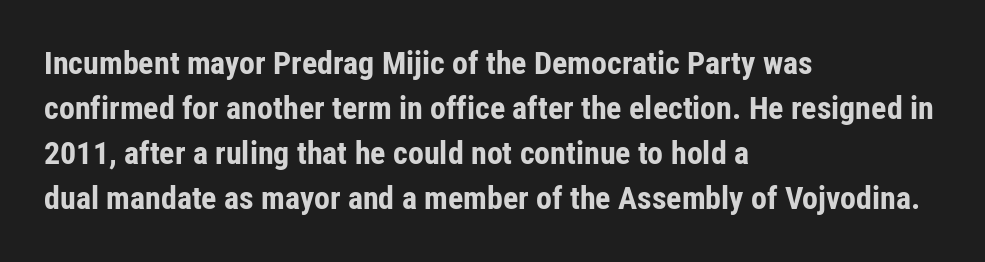
The image shows 32 px bold, condensed sans-serif type, upright; set left-aligned, normal line spacing (1.41x), normal letter spacing, not underlined; low stroke contrast and a medium x-height.
